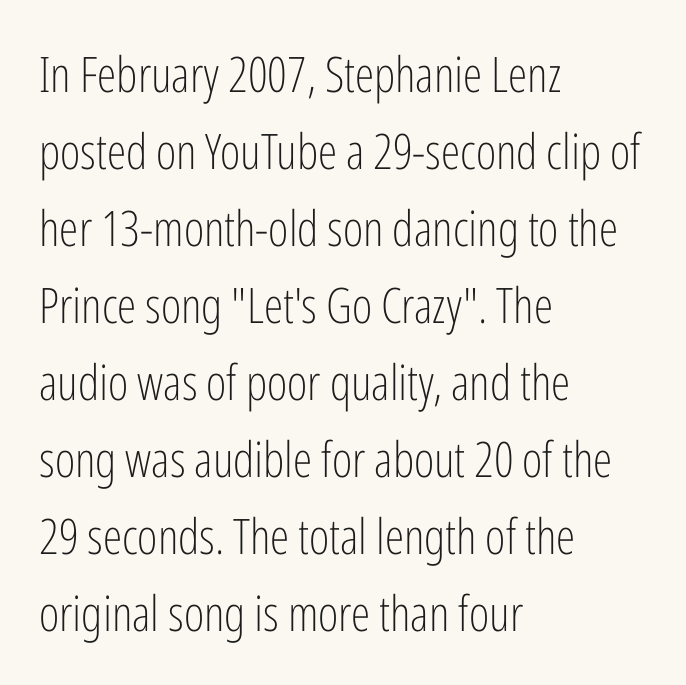
The image shows 49 px light, condensed sans-serif type, upright; set left-aligned, normal line spacing (1.57x), normal letter spacing, not underlined; low stroke contrast and a medium x-height.
